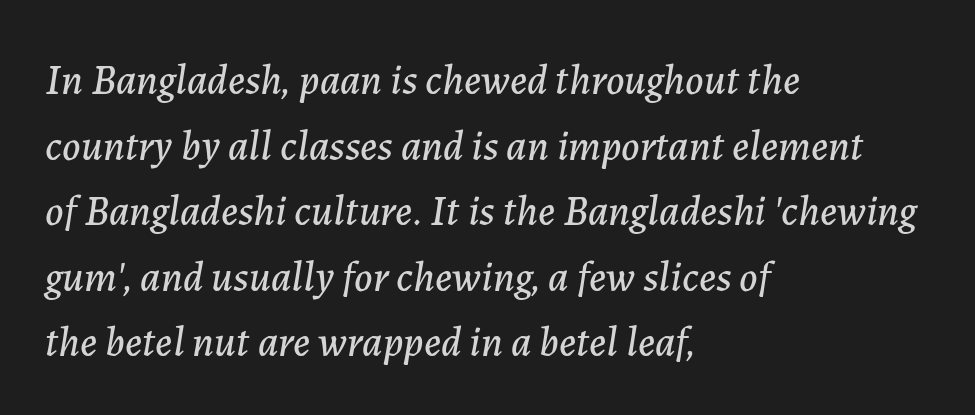
Standard letterfit; no display-style spreading of the glyphs. Horizontal bands of white between lines are of average thickness. You can tell it's italic because the verticals aren't actually vertical. A classic flush-left, rag-right setting is used for this passage. Proportional: the letters do not fall into vertical columns.
